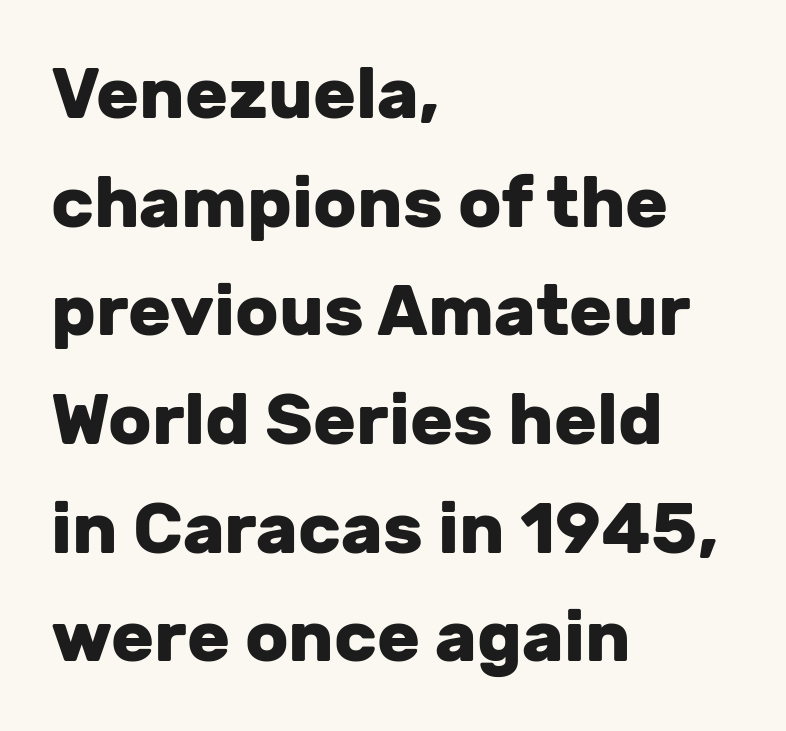
Q: Is the text bold? A: Yes.
Q: Is the text italic (slanted)? A: No, it is upright.
Q: Is the typeface a serif or a sans-serif typeface? A: Sans-serif.
Q: Is the text underlined? A: No.
Q: How is the paragraph aligned? A: Left-aligned.
Q: Is the spacing between letters normal or unusually wide? A: Normal.
Q: Is the spacing between lines tight, normal or loose? A: Normal.
Q: Width (condensed, normal, or wide)? A: Normal.
Q: Stroke contrast? A: Low.
Q: x-height? A: Medium.
Q: Monospaced? A: No.
